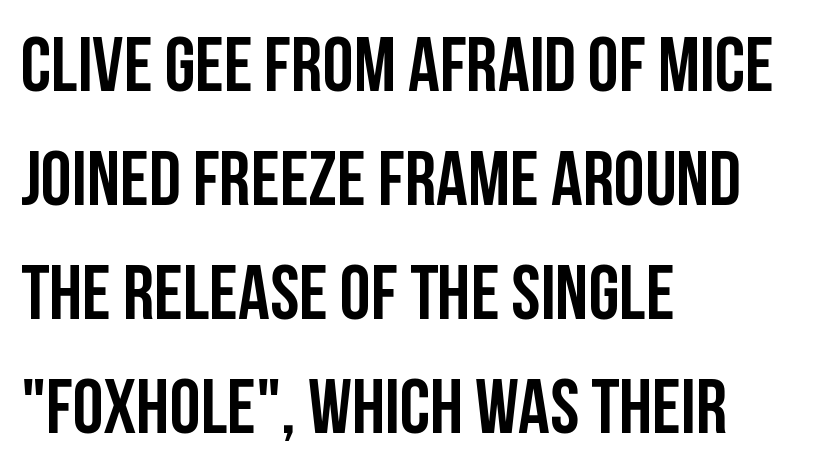
{"serif": "no", "italic": "no", "width": "condensed", "stroke_contrast": "low", "x_height": "large", "monospaced": "no", "underline": "no", "align": "left", "line_spacing": "normal", "line_spacing_ratio": 1.46, "letter_spacing": "normal", "letter_spacing_em": 0.0, "glyph_px": 78}
